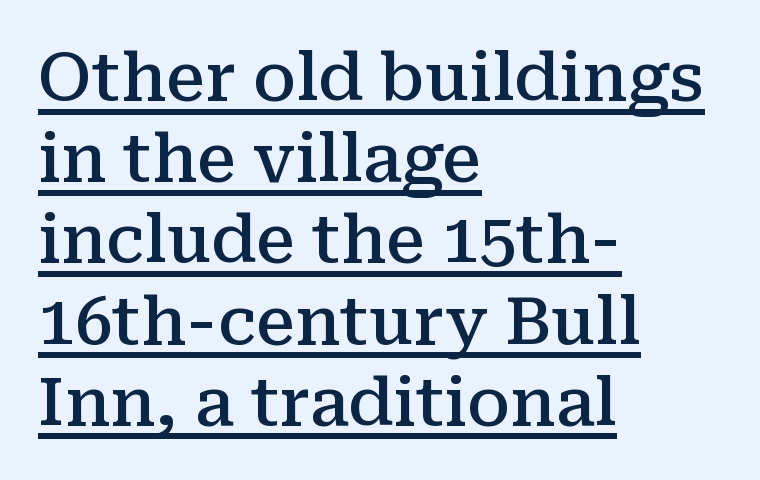
The image shows 66 px semibold serif type, upright; set left-aligned, line spacing 1.23x, normal letter spacing, underlined; medium stroke contrast and a medium x-height.
